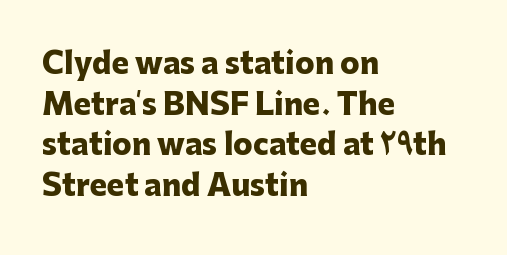
The image shows 29 px heavy sans-serif type, upright; set left-aligned, normal line spacing (1.4x), normal letter spacing, not underlined; low stroke contrast and a medium x-height.
